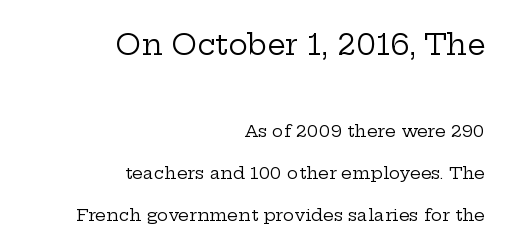
{"serif": "yes", "italic": "no", "bold": "no", "weight": "regular", "width": "wide", "stroke_contrast": "low", "x_height": "medium", "monospaced": "no", "underline": "no", "align": "right", "line_spacing": "loose", "line_spacing_ratio": 2.45, "letter_spacing": "normal", "letter_spacing_em": 0.0, "larger_block": "first", "size_ratio": 1.71, "glyph_px": 29}
